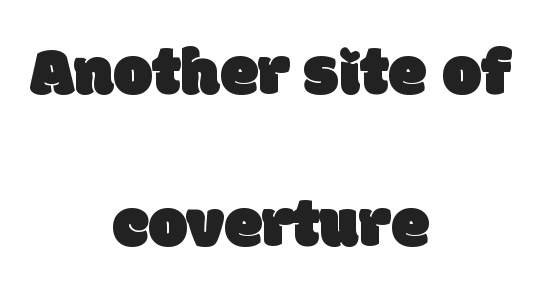
The image shows 69 px sans-serif type; set centered, loose line spacing (2.21x), normal letter spacing, not underlined; low stroke contrast and a large x-height.
